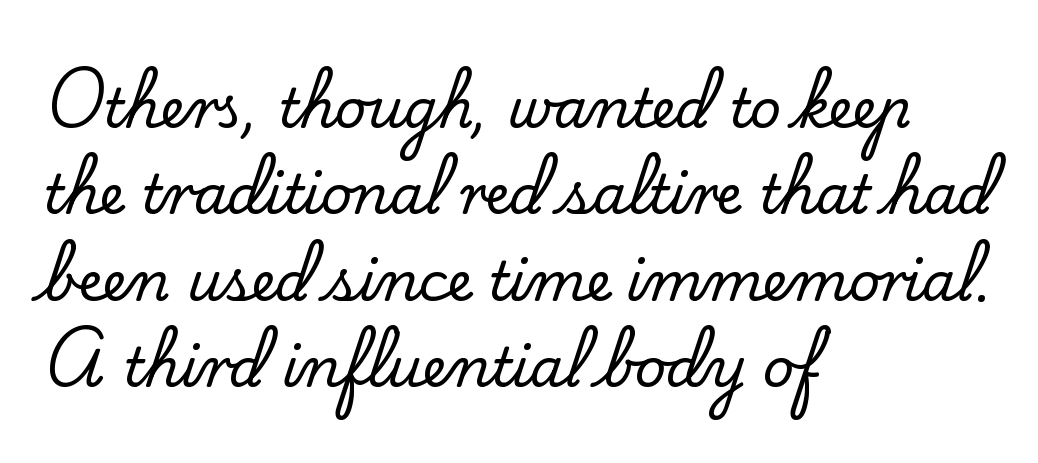
The image shows 54 px serif type; set left-aligned, normal line spacing (1.6x), normal letter spacing, not underlined; low stroke contrast and a small x-height.
